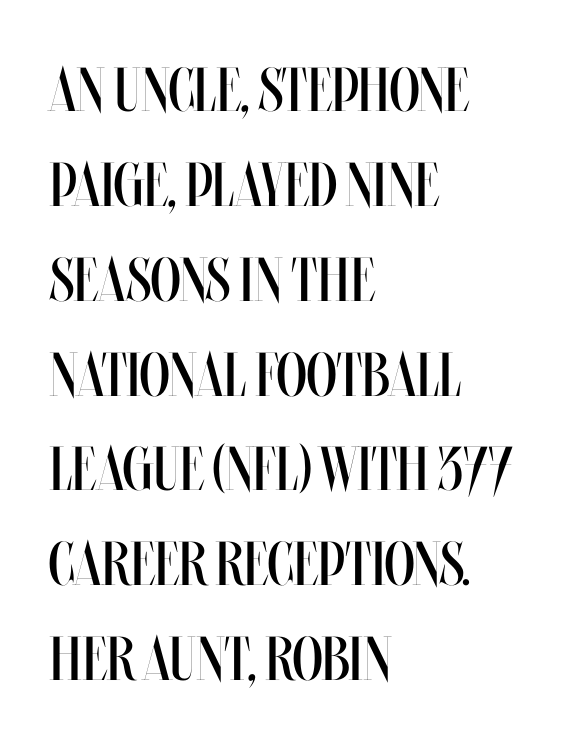
{"italic": "no", "bold": "no", "weight": "regular", "width": "condensed", "stroke_contrast": "medium", "x_height": "large", "monospaced": "no", "underline": "no", "align": "left", "line_spacing": "normal", "line_spacing_ratio": 1.53, "letter_spacing": "normal", "letter_spacing_em": 0.0, "glyph_px": 62}
